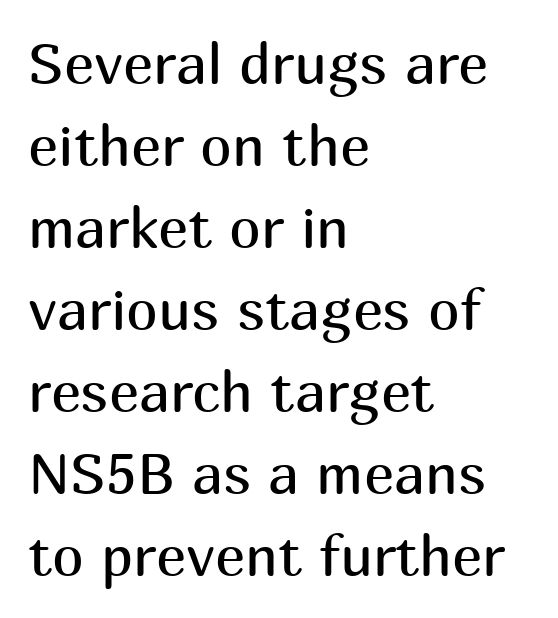
The image shows 57 px regular-weight sans-serif type, upright; set left-aligned, normal line spacing (1.44x), normal letter spacing, not underlined; medium stroke contrast and a medium x-height.
